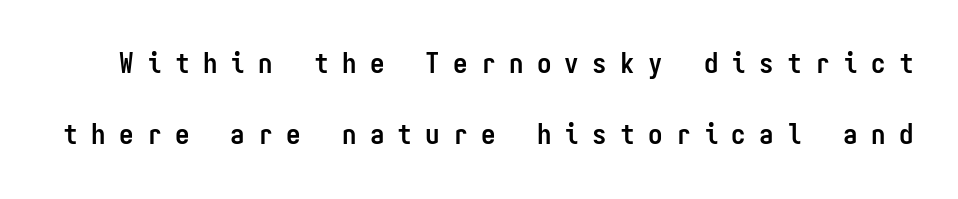
{"serif": "no", "italic": "no", "bold": "yes", "weight": "semibold", "width": "condensed", "stroke_contrast": "low", "x_height": "medium", "monospaced": "yes", "underline": "no", "line_spacing": "loose", "line_spacing_ratio": 2.46, "letter_spacing": "wide", "letter_spacing_em": 0.46, "glyph_px": 29}
